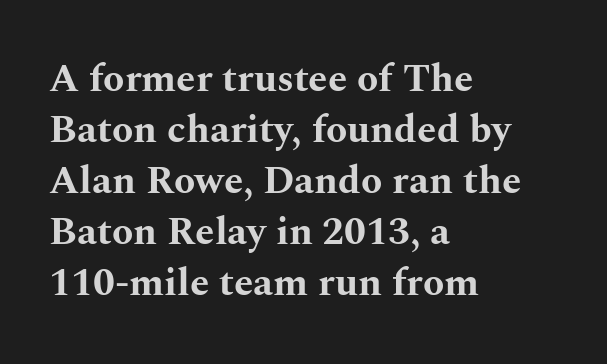
Q: Is the text bold? A: Yes.
Q: Is the text italic (slanted)? A: No, it is upright.
Q: Is the typeface a serif or a sans-serif typeface? A: Serif.
Q: Is the text underlined? A: No.
Q: How is the paragraph aligned? A: Left-aligned.
Q: Is the spacing between letters normal or unusually wide? A: Normal.
Q: Is the spacing between lines tight, normal or loose? A: Normal.
Q: Width (condensed, normal, or wide)? A: Wide.
Q: Stroke contrast? A: Medium.
Q: x-height? A: Medium.
Q: Monospaced? A: No.
